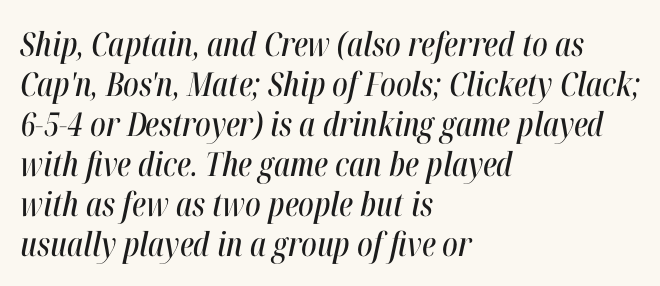
Q: Is the text italic (slanted)? A: Yes, it leans right by about 12 degrees.
Q: Is the text underlined? A: No.
Q: How is the paragraph aligned? A: Left-aligned.
Q: Is the spacing between letters normal or unusually wide? A: Normal.
Q: Width (condensed, normal, or wide)? A: Condensed.
Q: Stroke contrast? A: High.
Q: x-height? A: Medium.
Q: Monospaced? A: No.
